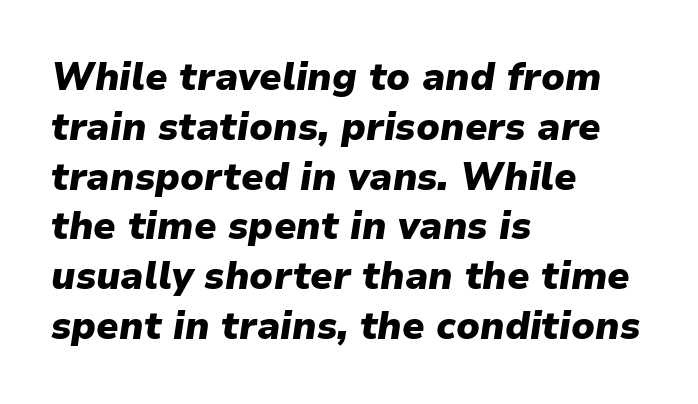
Successive baselines arrive at the customary interval. The glyphs look as if they've been sheared to an angle. The strip under each line holds only bare page. Heft: maximum for text — a bold. Between one letter and the next there's only the usual sliver of space. Each line starts at the same left margin while the right side varies.
